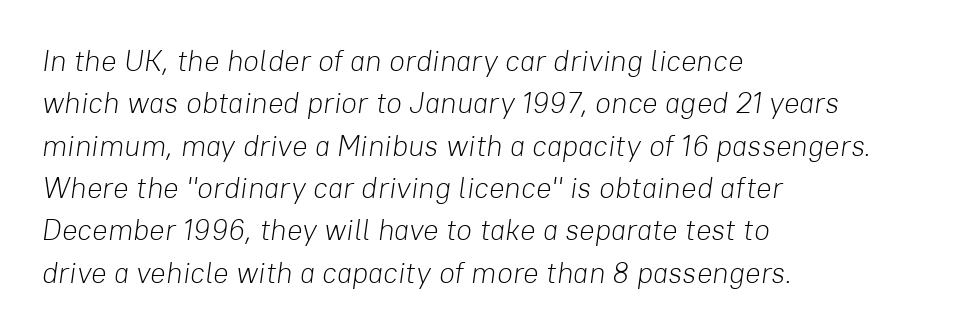
{"italic": "yes", "lean": "right", "slant_degrees": 8, "bold": "no", "weight": "light", "width": "normal", "stroke_contrast": "low", "x_height": "medium", "monospaced": "no", "underline": "no", "align": "left", "line_spacing": "normal", "line_spacing_ratio": 1.46, "letter_spacing": "normal", "letter_spacing_em": 0.0, "glyph_px": 29}
